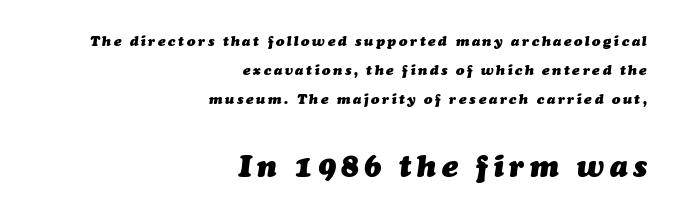
{"italic": "yes", "lean": "right", "slant_degrees": 7, "bold": "yes", "weight": "heavy", "width": "normal", "stroke_contrast": "medium", "x_height": "medium", "monospaced": "no", "underline": "no", "align": "right", "line_spacing": "loose", "line_spacing_ratio": 2.08, "larger_block": "second", "size_ratio": 2.14, "glyph_px": 30}
